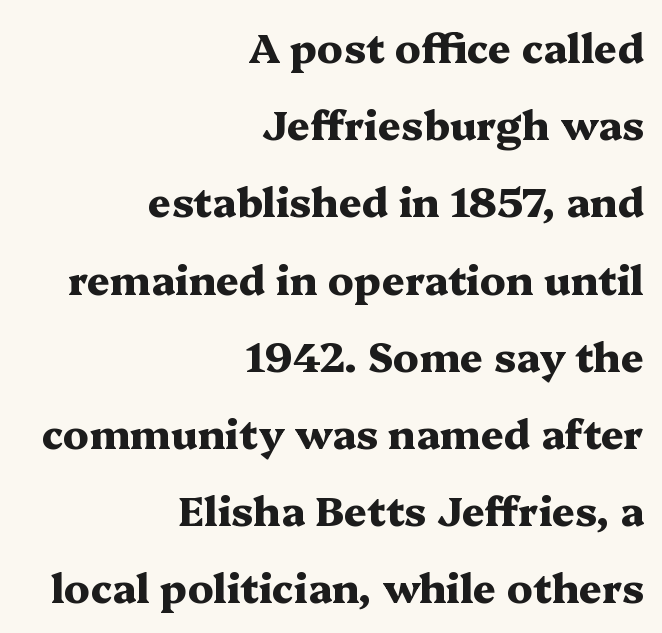
Q: Is the text bold? A: Yes.
Q: Is the text italic (slanted)? A: No, it is upright.
Q: Is the typeface a serif or a sans-serif typeface? A: Serif.
Q: Is the text underlined? A: No.
Q: How is the paragraph aligned? A: Right-aligned.
Q: Is the spacing between letters normal or unusually wide? A: Normal.
Q: Is the spacing between lines tight, normal or loose? A: Loose.
Q: Width (condensed, normal, or wide)? A: Wide.
Q: Stroke contrast? A: Medium.
Q: x-height? A: Medium.
Q: Monospaced? A: No.
